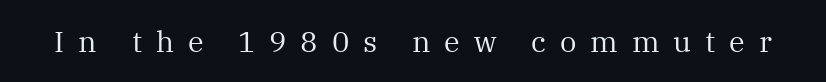
{"serif": "yes", "italic": "no", "bold": "no", "weight": "regular", "width": "normal", "stroke_contrast": "medium", "x_height": "medium", "monospaced": "no", "underline": "no", "letter_spacing": "wide", "letter_spacing_em": 0.48, "glyph_px": 29}
